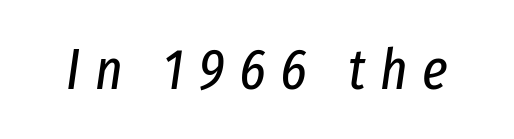
The image shows 58 px regular-weight, condensed type, italic (leaning right); set unusually wide letter spacing (+0.25 em), not underlined; low stroke contrast and a medium x-height.
